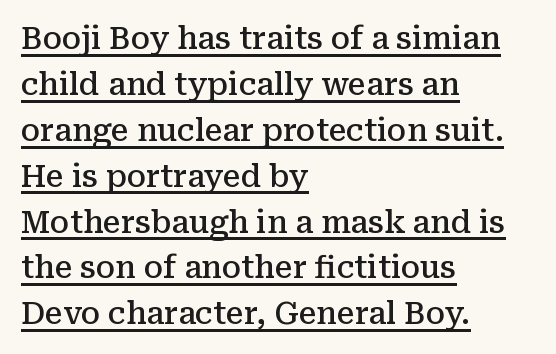
The lettering is marked with a stroke running underneath it. Yep, those are serifs on the letters. These lines are rendered in a variable-pitch font. Do the letters lean? They stand straight.
